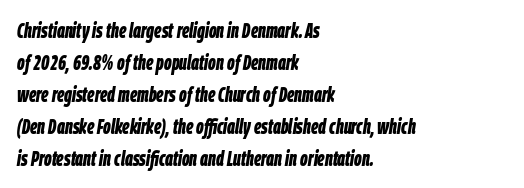
The image shows 21 px bold type, italic (leaning right); set left-aligned, normal line spacing (1.52x), normal letter spacing, not underlined.
